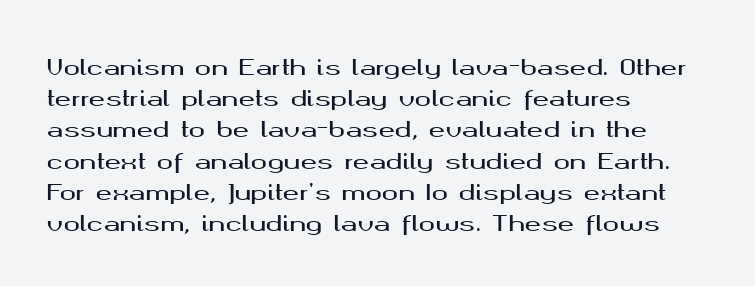
The image shows 22 px text type, upright; set left-aligned, normal line spacing (1.42x), normal letter spacing, not underlined.
